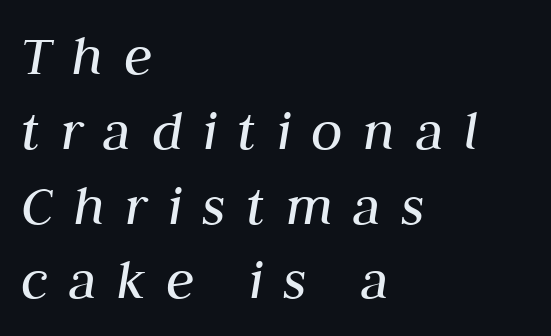
{"italic": "yes", "lean": "right", "slant_degrees": 10, "bold": "no", "weight": "regular", "width": "normal", "stroke_contrast": "medium", "x_height": "medium", "monospaced": "no", "underline": "no", "align": "left", "line_spacing": "normal", "line_spacing_ratio": 1.29, "letter_spacing": "wide", "letter_spacing_em": 0.35, "glyph_px": 58}
